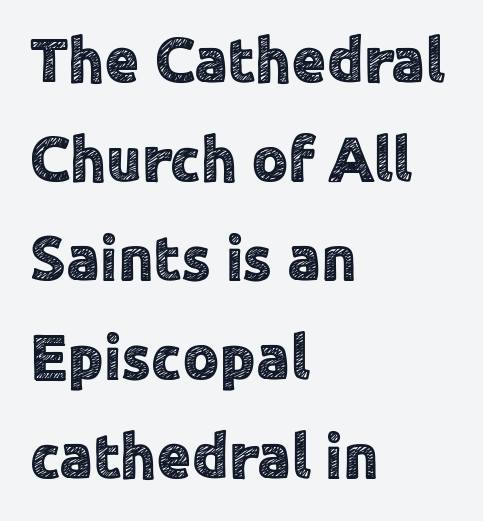
The image shows 63 px sans-serif type, upright; set left-aligned, normal line spacing (1.57x), normal letter spacing, not underlined; a medium x-height.
